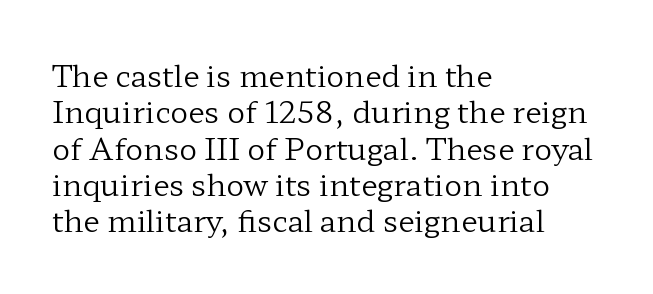
{"serif": "yes", "italic": "no", "bold": "no", "weight": "regular", "width": "wide", "stroke_contrast": "low", "x_height": "medium", "monospaced": "no", "underline": "no", "align": "left", "line_spacing_ratio": 1.21, "letter_spacing": "normal", "letter_spacing_em": 0.0, "glyph_px": 30}
